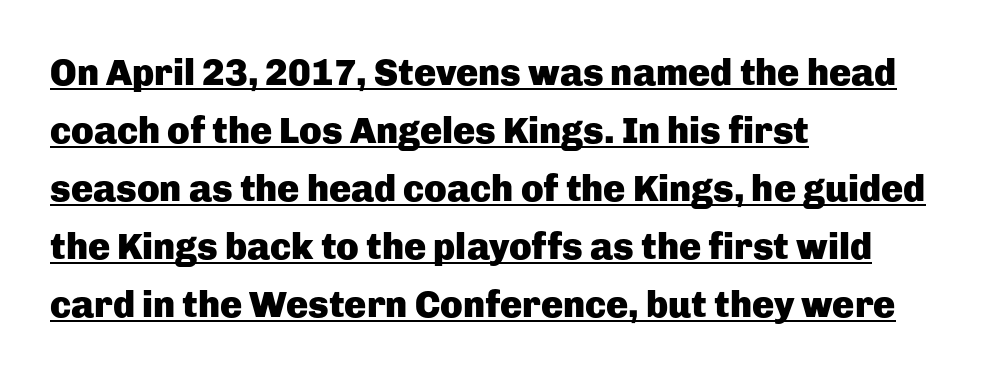
The image shows 37 px heavy sans-serif type, upright; set left-aligned, normal line spacing (1.57x), normal letter spacing, underlined; low stroke contrast and a medium x-height.
